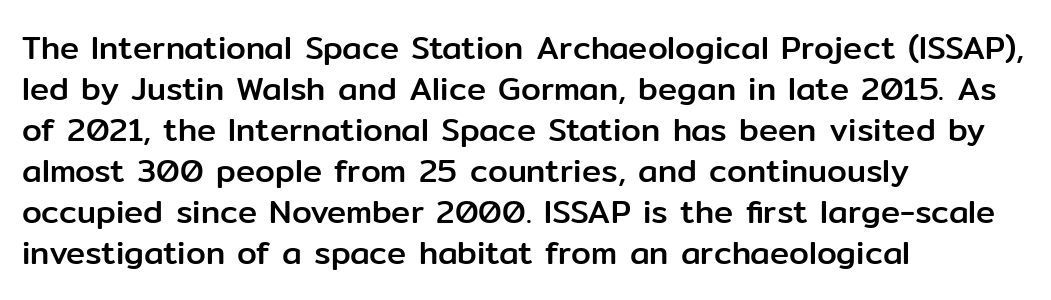
{"serif": "no", "italic": "no", "width": "normal", "stroke_contrast": "low", "x_height": "medium", "monospaced": "no", "underline": "no", "align": "left", "line_spacing": "normal", "line_spacing_ratio": 1.28, "letter_spacing": "normal", "letter_spacing_em": 0.0, "glyph_px": 32}
